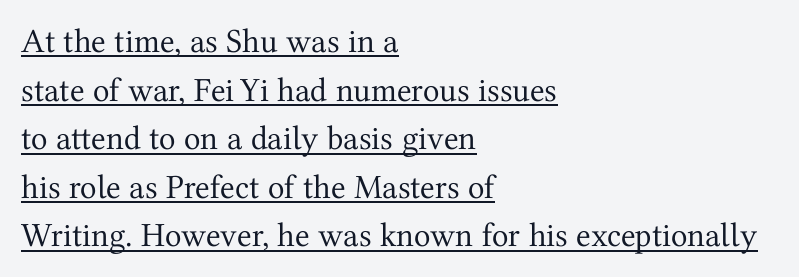
The image shows 34 px regular-weight serif type, upright; set left-aligned, normal line spacing (1.43x), normal letter spacing, underlined; medium stroke contrast and a medium x-height.
